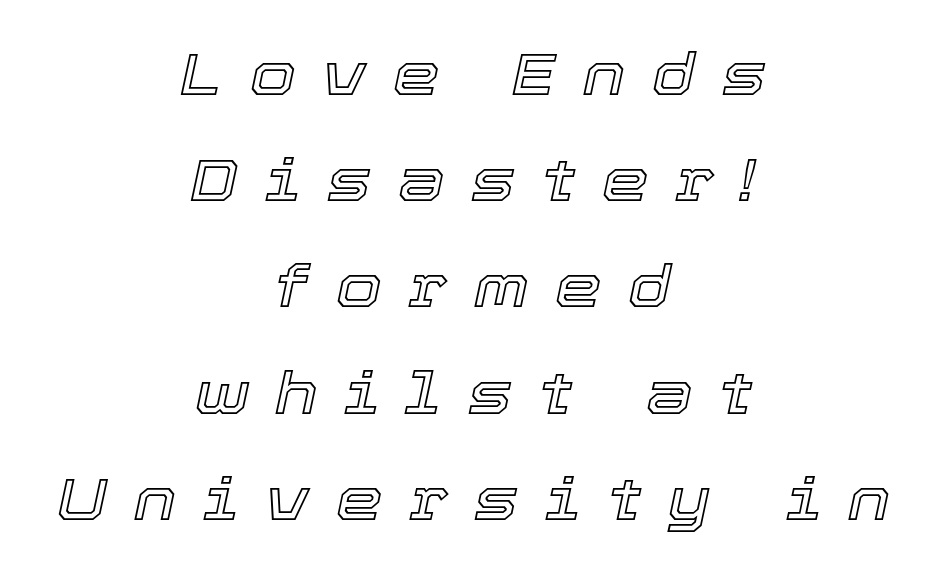
{"italic": "yes", "lean": "right", "slant_degrees": 12, "width": "normal", "x_height": "medium", "monospaced": "no", "underline": "no", "align": "center", "line_spacing_ratio": 1.8, "letter_spacing": "wide", "letter_spacing_em": 0.45, "glyph_px": 59}
